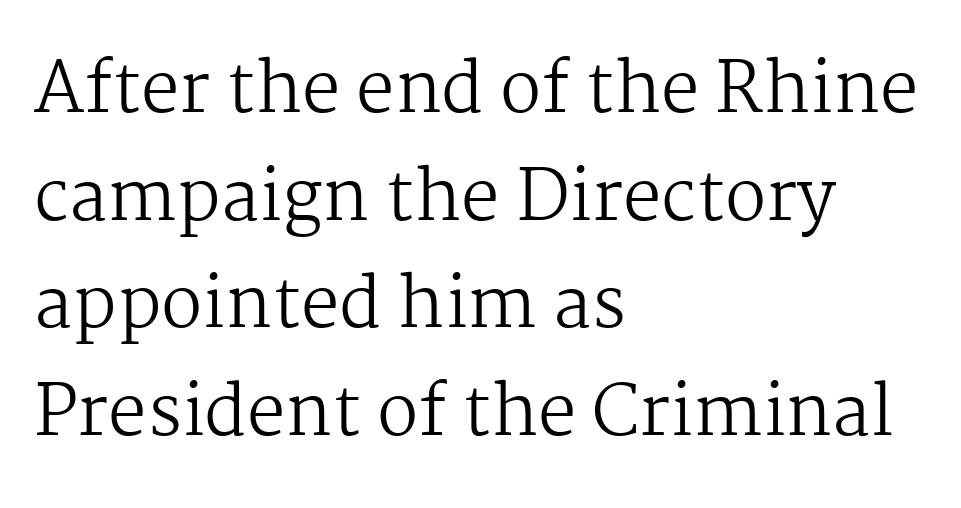
The image shows 69 px regular-weight serif type, upright; set left-aligned, normal line spacing (1.56x), normal letter spacing, not underlined; medium stroke contrast and a medium x-height.
